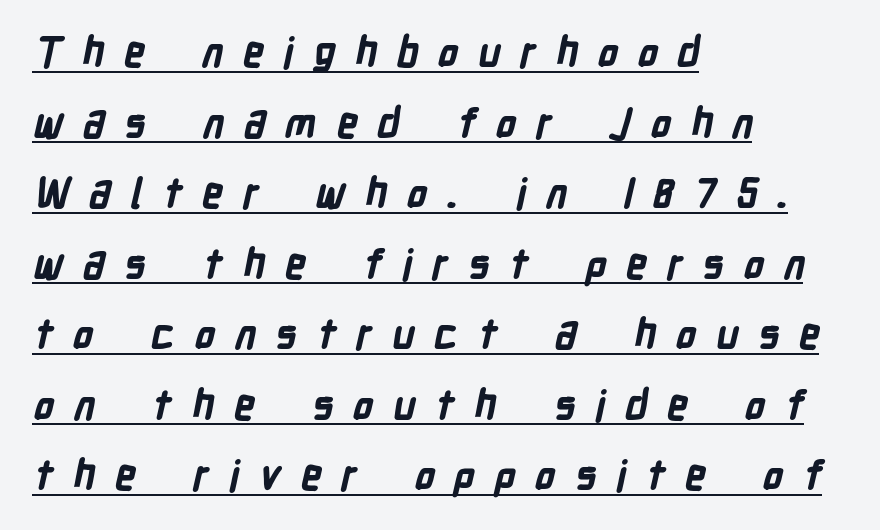
The image shows 41 px bold, condensed sans-serif type; set left-aligned, line spacing 1.72x, unusually wide letter spacing (+0.47 em), underlined; low stroke contrast and a medium x-height.
